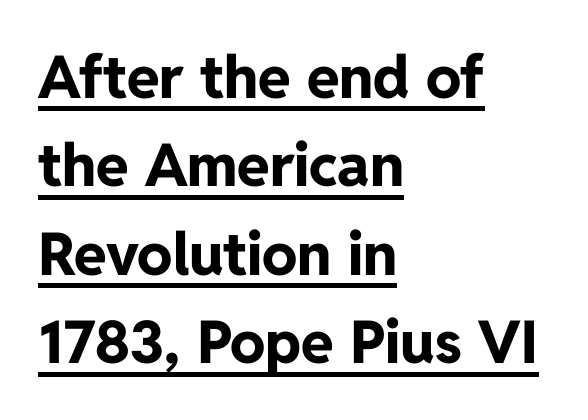
The image shows 59 px bold sans-serif type, upright; set left-aligned, normal line spacing (1.5x), normal letter spacing, underlined; low stroke contrast and a medium x-height.
